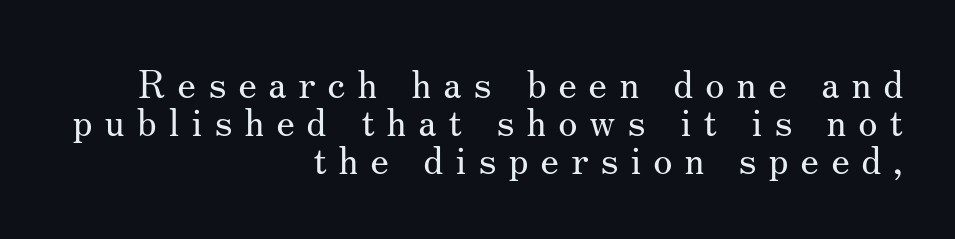
The image shows 39 px regular-weight serif type, upright; set right-aligned, tight line spacing (0.98x), unusually wide letter spacing (+0.3 em), not underlined; medium stroke contrast and a small x-height.
